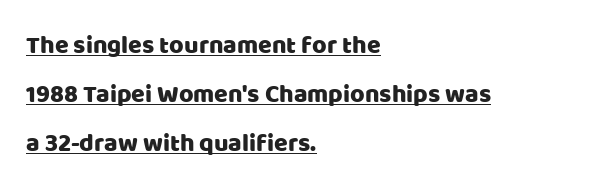
What decoration does the sample have? An underline. The lettering stays uniformly vertical, giving the passage a roman look. This rendering uses left alignment, leaving the right contour irregular. Here the glyphs are tracked normally, forming tight word shapes. The block of text is sparse from top to bottom, with ample space between rows.
